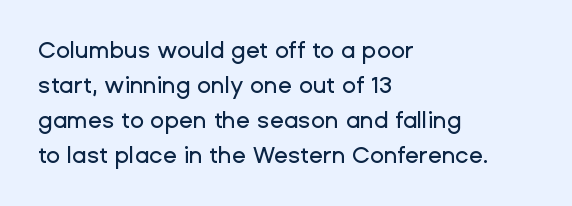
{"italic": "no", "underline": "no", "align": "left", "line_spacing": "normal", "line_spacing_ratio": 1.52, "letter_spacing": "normal", "letter_spacing_em": 0.0, "glyph_px": 23}
